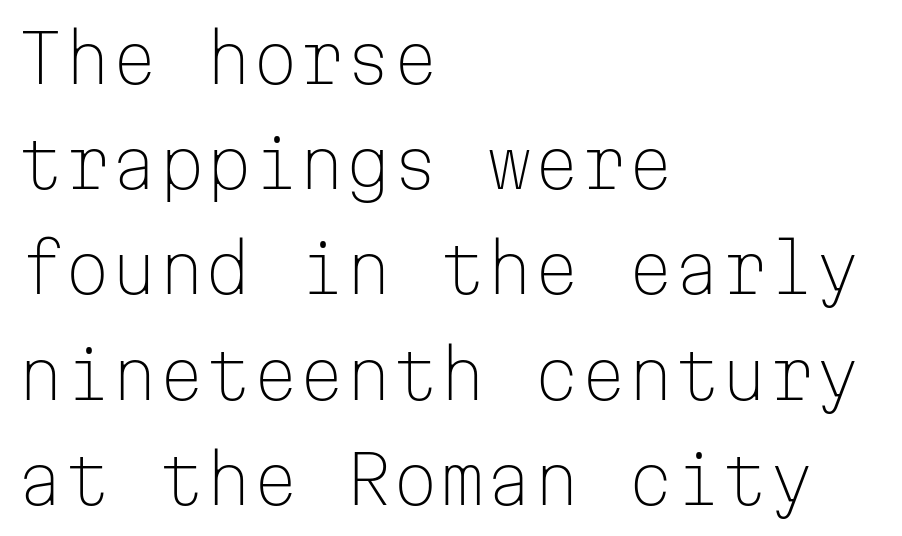
Q: Is the text bold? A: No.
Q: Is the text italic (slanted)? A: No, it is upright.
Q: Is the typeface a serif or a sans-serif typeface? A: Sans-serif.
Q: Is the text underlined? A: No.
Q: How is the paragraph aligned? A: Left-aligned.
Q: Is the spacing between letters normal or unusually wide? A: Normal.
Q: Is the spacing between lines tight, normal or loose? A: Normal.
Q: Width (condensed, normal, or wide)? A: Normal.
Q: Stroke contrast? A: Low.
Q: x-height? A: Medium.
Q: Monospaced? A: Yes.
